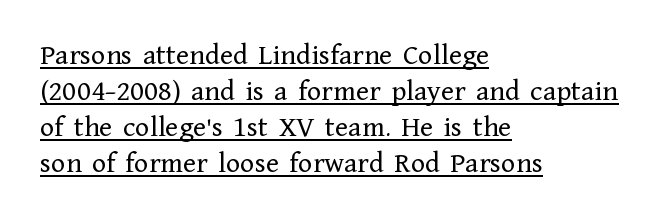
{"serif": "yes", "italic": "no", "bold": "no", "weight": "regular", "width": "normal", "stroke_contrast": "low", "x_height": "medium", "monospaced": "no", "underline": "yes", "align": "left", "line_spacing_ratio": 1.2, "letter_spacing": "normal", "letter_spacing_em": 0.0, "glyph_px": 30}
